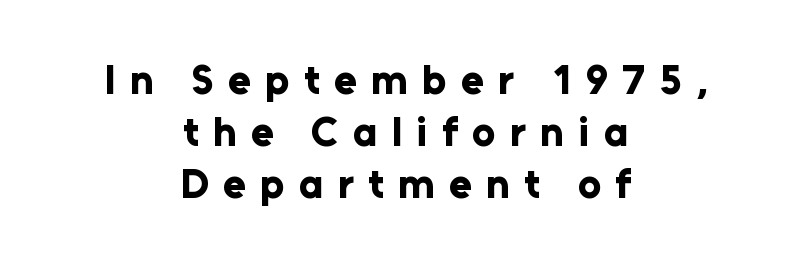
Classification — sans serif. Reading down the block, each line starts at a different indent, mirrored at its end. Proportional: the letters do not fall into vertical columns. Here the glyphs are tracked loosely, breaking word shapes into spaced letters. Interline gaps are of average width in this sample. Is the type bold? Yes — the strokes are clearly thick and heavy.
